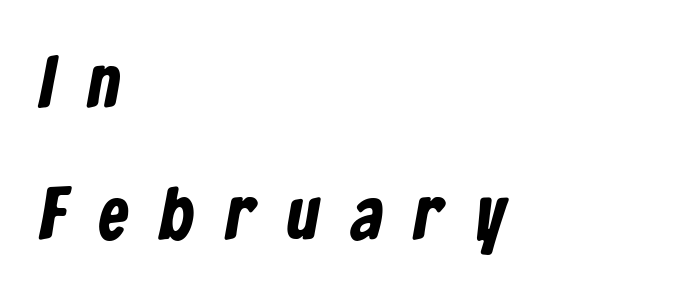
The image shows 74 px bold, condensed sans-serif type; set left-aligned, line spacing 1.79x, unusually wide letter spacing (+0.44 em), not underlined; low stroke contrast and a medium x-height.
